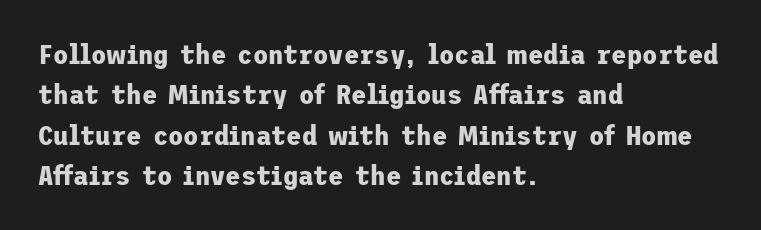
{"serif": "no", "italic": "no", "bold": "yes", "weight": "bold", "width": "normal", "stroke_contrast": "low", "x_height": "medium", "underline": "no", "align": "left", "line_spacing": "normal", "line_spacing_ratio": 1.44, "letter_spacing": "normal", "letter_spacing_em": 0.0, "glyph_px": 28}
